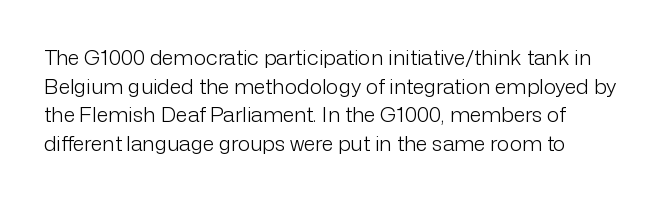
Line beginnings align vertically; line endings do not. Whoever set this chose a conventional vertical rhythm. Stroke mass is kept to a normal reading level or below. Nobody touched the tracking dial on this one.
